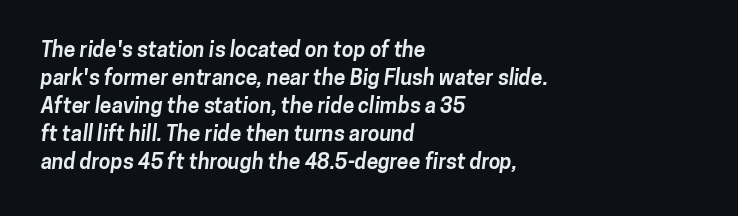
Q: Is the text bold? A: Yes.
Q: Is the text underlined? A: No.
Q: How is the paragraph aligned? A: Left-aligned.
Q: Is the spacing between letters normal or unusually wide? A: Normal.
Q: Is the spacing between lines tight, normal or loose? A: Normal.
